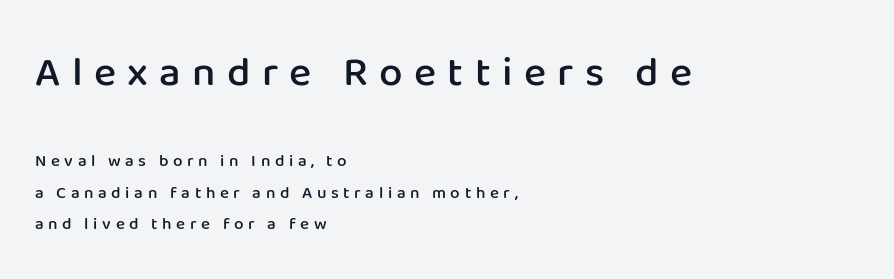
Q: Is the text bold? A: Semi-bold.
Q: Is the text italic (slanted)? A: No, it is upright.
Q: Is the typeface a serif or a sans-serif typeface? A: Sans-serif.
Q: Is the text underlined? A: No.
Q: How is the paragraph aligned? A: Left-aligned.
Q: Is the spacing between letters normal or unusually wide? A: Unusually wide.
Q: Which block of text is set in a larger size, the first (top) or the second (bottom)? A: The first (top) one.
Q: Width (condensed, normal, or wide)? A: Normal.
Q: Stroke contrast? A: Low.
Q: x-height? A: Medium.
Q: Monospaced? A: No.
